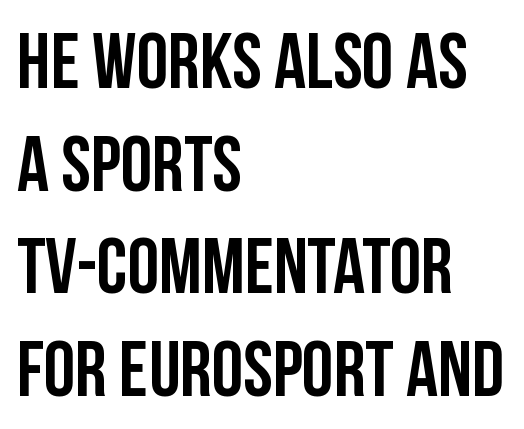
The axis of the letterforms is exactly vertical. No extra tracking has been applied to these lines. Look at the bottom of the vertical strokes: they stop flat, with no serifs. Normally led — the rows are evenly, conventionally spaced. The face used here is proportionally spaced, like ordinary book or web type. The rag falls on the right side of this text block.
